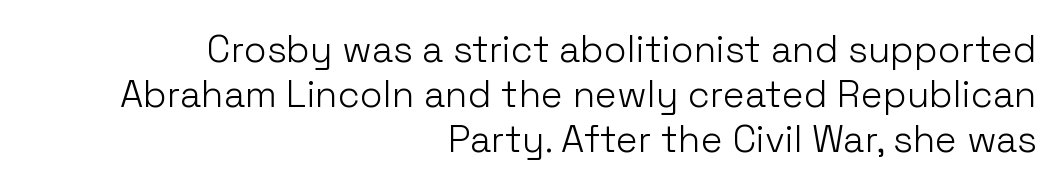
{"serif": "no", "italic": "no", "bold": "no", "weight": "light", "width": "normal", "stroke_contrast": "low", "x_height": "medium", "monospaced": "no", "underline": "no", "align": "right", "line_spacing_ratio": 1.21, "letter_spacing": "normal", "letter_spacing_em": 0.0, "glyph_px": 37}
